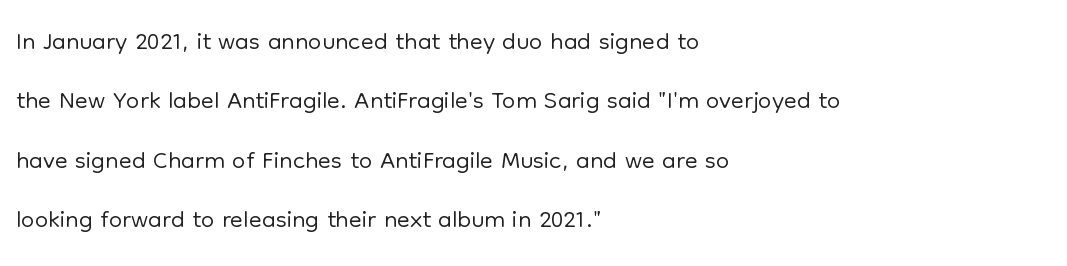
{"serif": "no", "italic": "no", "bold": "no", "weight": "light", "width": "normal", "stroke_contrast": "low", "x_height": "medium", "monospaced": "no", "underline": "no", "align": "left", "line_spacing": "normal", "line_spacing_ratio": 1.56, "letter_spacing": "normal", "letter_spacing_em": 0.0, "glyph_px": 38}
